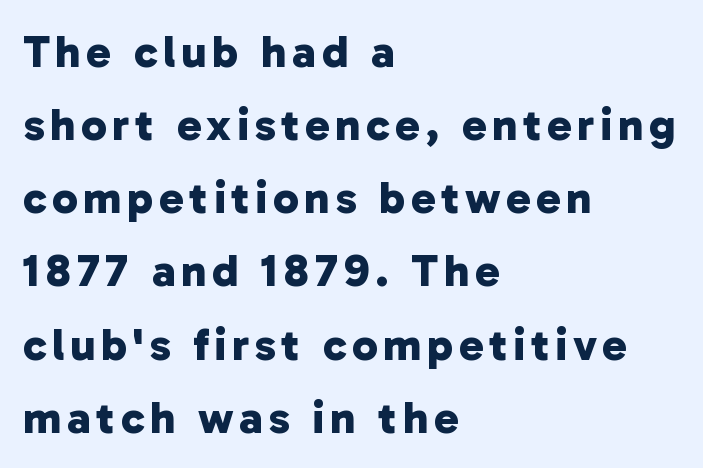
Q: Is the text bold? A: Yes.
Q: Is the typeface a serif or a sans-serif typeface? A: Sans-serif.
Q: Is the text underlined? A: No.
Q: How is the paragraph aligned? A: Left-aligned.
Q: Is the spacing between lines tight, normal or loose? A: Normal.
Q: Width (condensed, normal, or wide)? A: Normal.
Q: Stroke contrast? A: Low.
Q: x-height? A: Medium.
Q: Monospaced? A: No.
